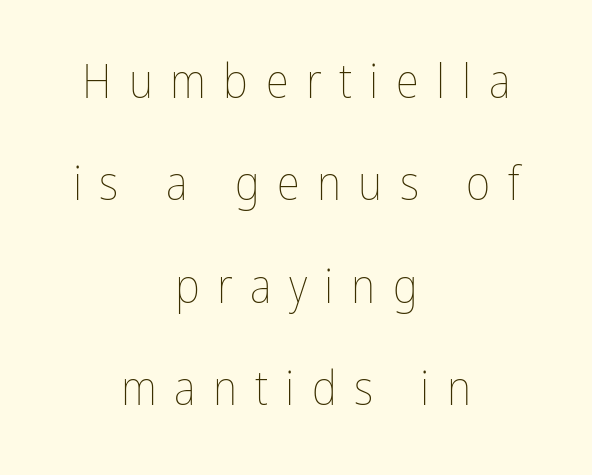
{"italic": "no", "bold": "no", "weight": "thin", "width": "condensed", "stroke_contrast": "low", "x_height": "medium", "monospaced": "no", "underline": "no", "align": "center", "line_spacing": "loose", "line_spacing_ratio": 2.18, "letter_spacing": "wide", "letter_spacing_em": 0.37, "glyph_px": 47}
